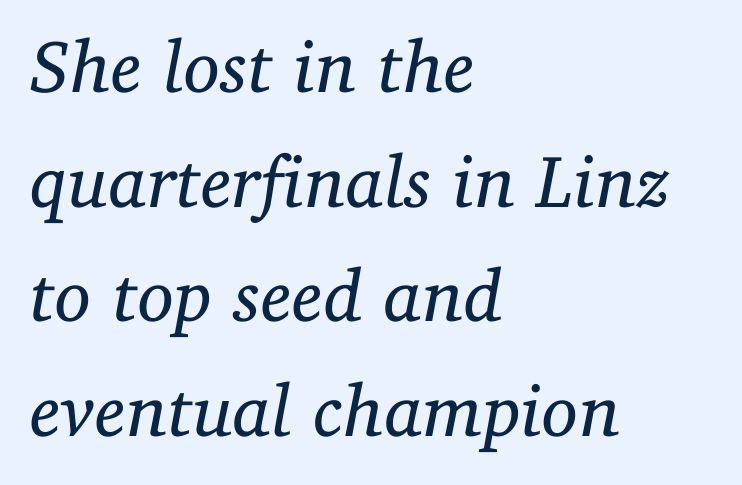
No letter is thick-stroked: the sample isn't bold. The type family on display is of the serif kind. Glyph-to-glyph distance matches everyday printed text. Do the characters align in a grid? No, the font is proportional. Horizontally, the lines are justified to the leading edge only. Leading: standard.
